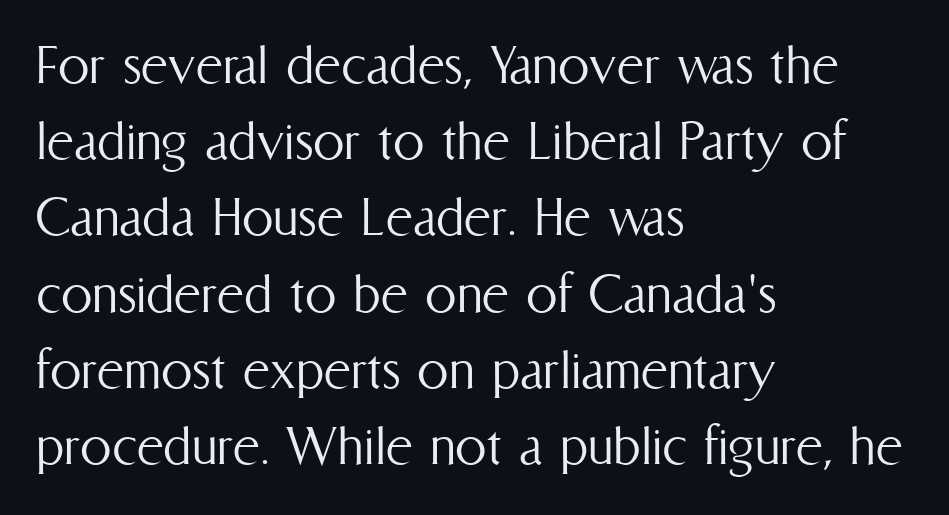
The image shows 63 px light, condensed type, upright; set left-aligned, line spacing 1.21x, normal letter spacing, not underlined; medium stroke contrast and a medium x-height.
